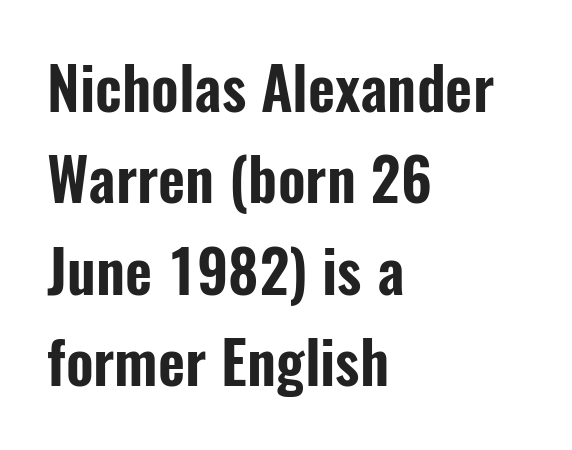
Nobody touched the tracking dial on this one. Horizontal bands of white between lines are of average thickness. Italic? Not at all — the glyphs are vertical. Glance below the letters and you will spot only blank space. Nothing sits at the stroke ends, so this counts as sans-serif.
